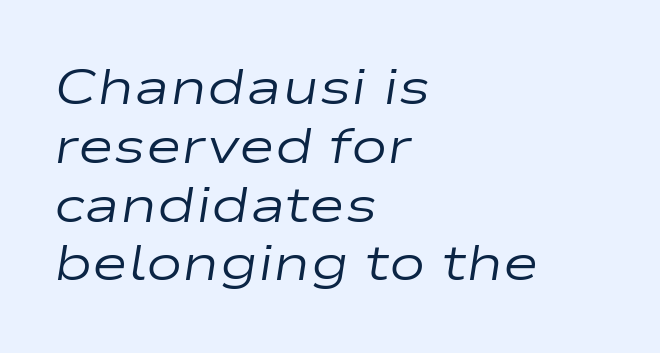
There's an unmistakable incline to the writing here. Each row of text sits above clean, open space. Compared with a typical body face, this is equally light or lighter still. This sample is left-justified, so line endings fall wherever the words run out. These lines keep a tight, regular rhythm from letter to letter. Do the characters align in a grid? No, the font is proportional.
